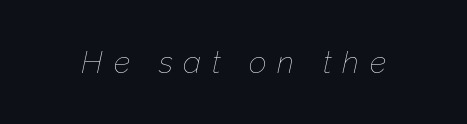
The image shows 31 px thin type, italic (leaning right); set unusually wide letter spacing (+0.34 em), not underlined; low stroke contrast and a medium x-height.
